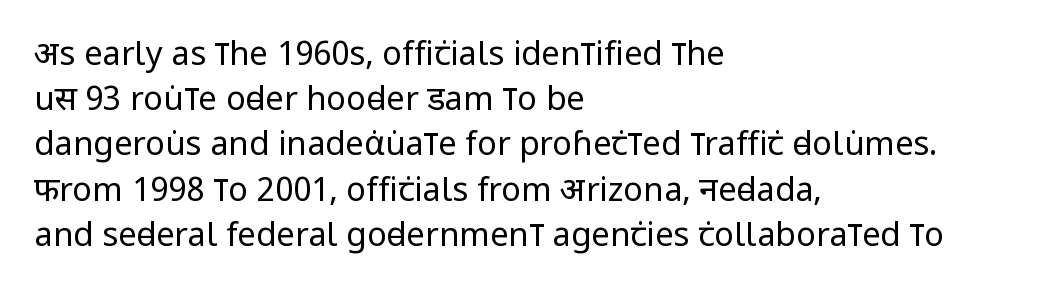
{"serif": "no", "italic": "no", "bold": "no", "weight": "regular", "width": "condensed", "stroke_contrast": "low", "x_height": "large", "monospaced": "no", "underline": "no", "align": "left", "line_spacing": "normal", "line_spacing_ratio": 1.37, "letter_spacing": "normal", "letter_spacing_em": 0.0, "glyph_px": 33}
